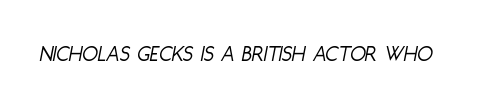
The strokes carry an ordinary text weight at most. Has an underline been added? It has not. Tracking here is standard; glyphs follow each other at the usual distance. Posture: slanted.
